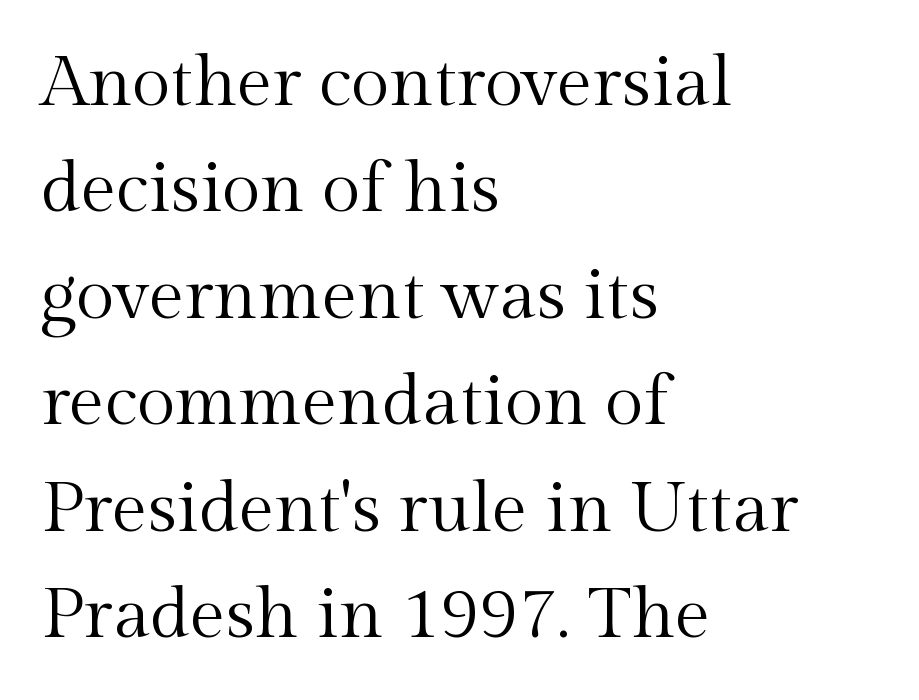
The typeface chosen for these lines features serifs. The passage shown is typed in a proportional face where columns would drift. The rendering keeps characters at their native spacing. Weight: not bold — regular or lighter.
